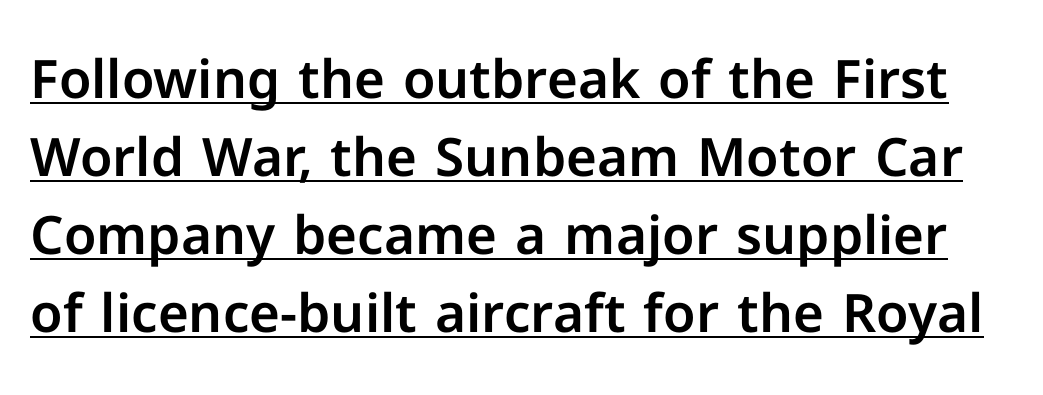
Q: Is the text italic (slanted)? A: No, it is upright.
Q: Is the typeface a serif or a sans-serif typeface? A: Sans-serif.
Q: Is the text underlined? A: Yes.
Q: Is the spacing between letters normal or unusually wide? A: Normal.
Q: Is the spacing between lines tight, normal or loose? A: Normal.
Q: Width (condensed, normal, or wide)? A: Normal.
Q: Stroke contrast? A: Low.
Q: x-height? A: Medium.
Q: Monospaced? A: No.
